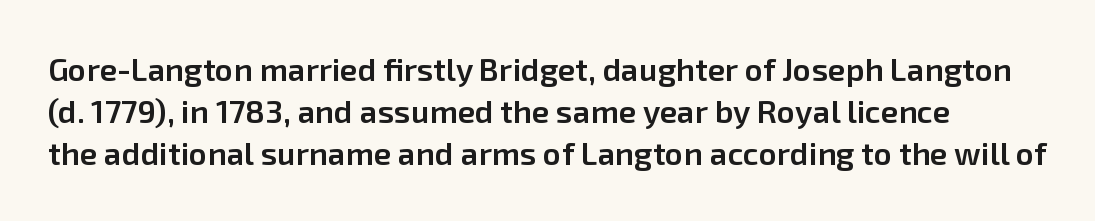
The image shows 32 px semibold sans-serif type, upright; set normal line spacing (1.32x), normal letter spacing, not underlined; low stroke contrast and a medium x-height.
